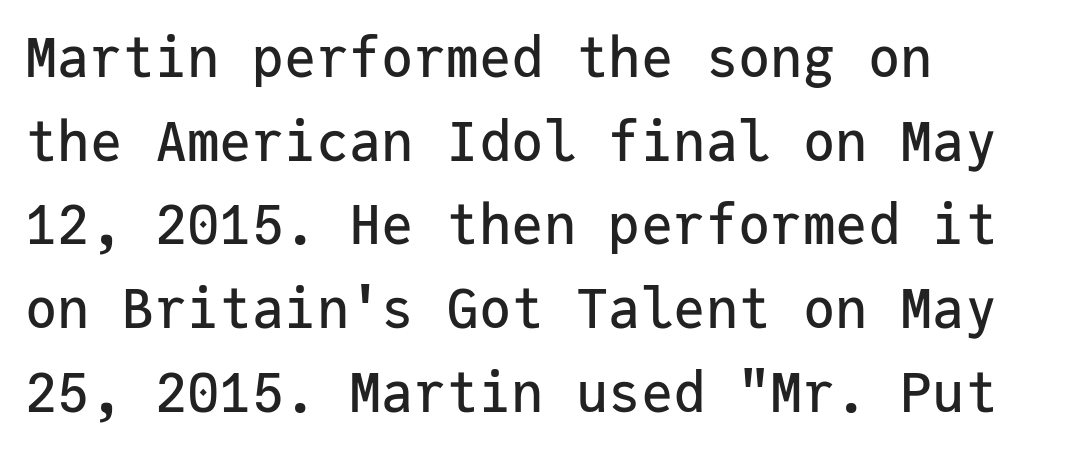
{"serif": "no", "italic": "no", "width": "normal", "stroke_contrast": "low", "x_height": "medium", "monospaced": "yes", "underline": "no", "align": "left", "line_spacing": "normal", "line_spacing_ratio": 1.55, "letter_spacing": "normal", "letter_spacing_em": 0.0, "glyph_px": 54}
